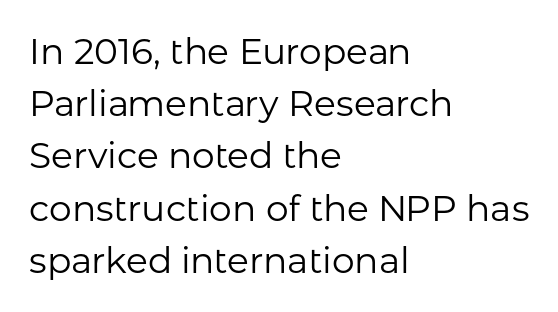
Descenders are the only things crossing below the line. A normal amount of white space separates one row of letters from the next. Ascenders rise straight up at ninety degrees. The compositor pushed each line to the left boundary. Stems here are at most as thick as an everyday book face.
